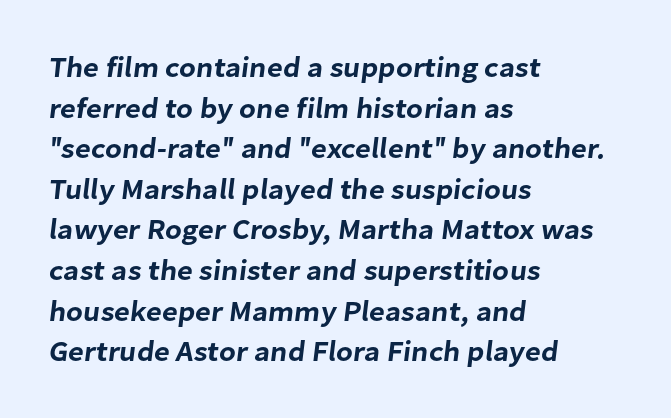
A typesetter would call this leading conventional body-copy spacing. Characters follow at the spacing the type designer built in. The string is rendered with underlining switched off. Think of a printed novel: that variable character pitch is what you see here.
